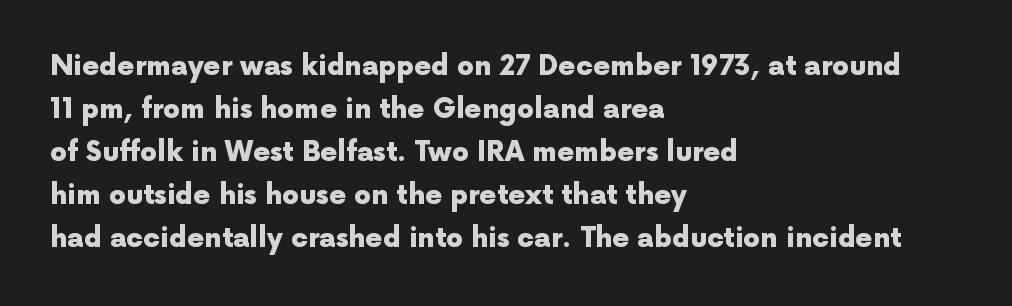
{"italic": "no", "bold": "yes", "underline": "no", "align": "left", "line_spacing": "normal", "line_spacing_ratio": 1.59, "letter_spacing": "normal", "letter_spacing_em": 0.0, "glyph_px": 27}
